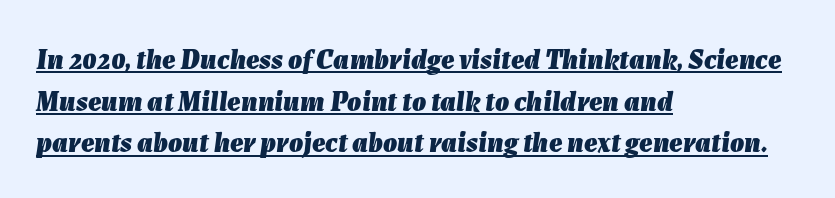
You can see a thin bar hugging the bottom of the glyphs. The passage shown is typed in a proportional face where columns would drift. Emphasis-style slanted type is in use. These words are printed bold, with thick strokes throughout. Standard letterfit; no display-style spreading of the glyphs.
